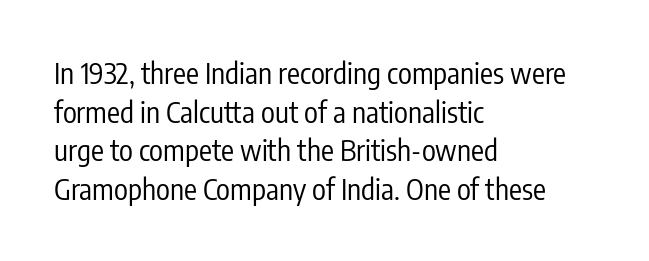
Bold? No — there's no thickening of the strokes. Does extra space separate the letters? No, they use regular spacing. Does the type have serifs? No, each stem ends abruptly. The line-height multiplier appears to be the usual default. Here the designer chose a conventional face with non-uniform glyph widths.
